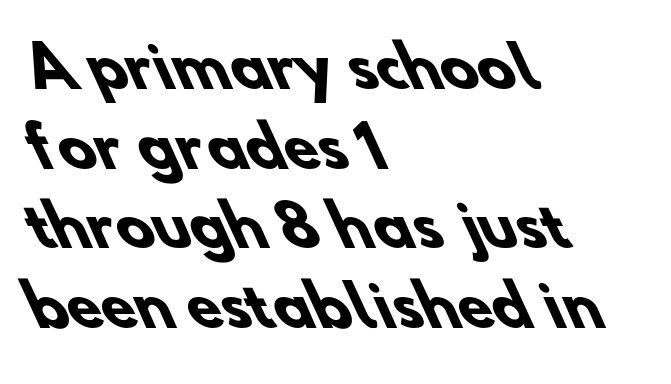
The image shows 56 px heavy sans-serif type; set left-aligned, normal line spacing (1.42x), normal letter spacing, not underlined; low stroke contrast and a small x-height.
